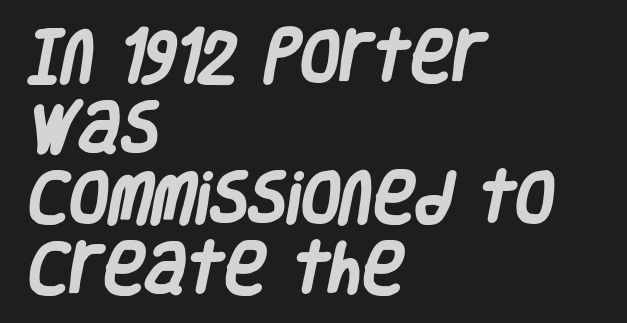
Q: Is the text bold? A: Yes.
Q: Is the typeface a serif or a sans-serif typeface? A: Sans-serif.
Q: Is the text underlined? A: No.
Q: How is the paragraph aligned? A: Left-aligned.
Q: Is the spacing between letters normal or unusually wide? A: Normal.
Q: Width (condensed, normal, or wide)? A: Condensed.
Q: Stroke contrast? A: Low.
Q: x-height? A: Large.
Q: Monospaced? A: No.
